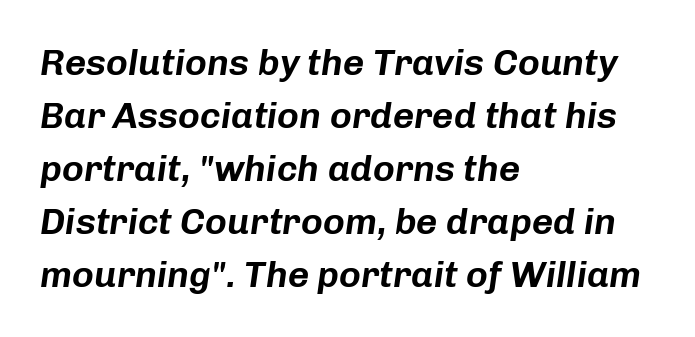
A classic flush-left, rag-right setting is used for this passage. Rule under the text: the space is simply empty. The space between consecutive lines is moderate. The horizontal fit of the characters is conventional and even. The whole block is typeset with a tilt.
